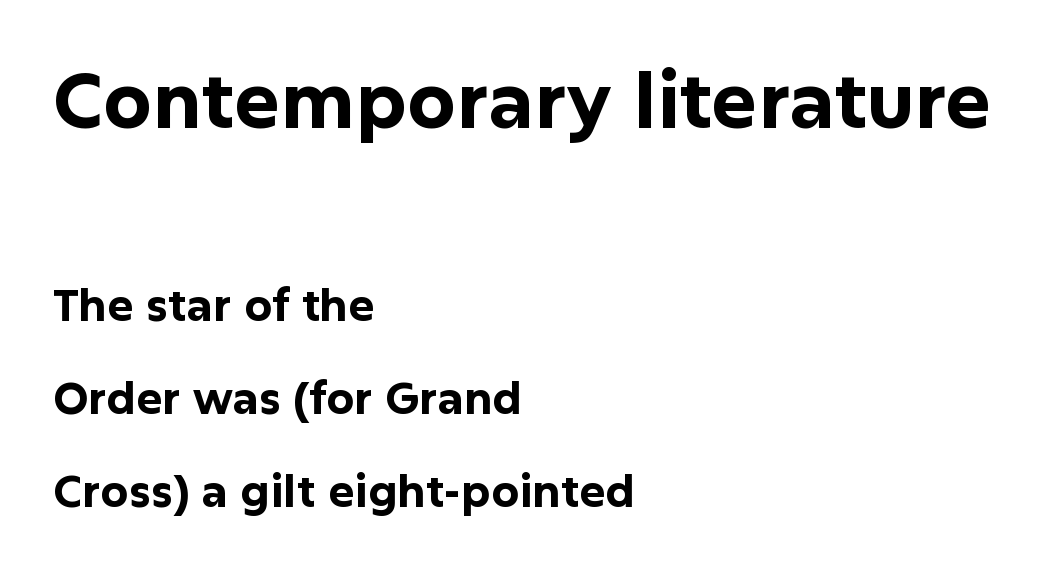
{"serif": "no", "italic": "no", "bold": "yes", "weight": "bold", "width": "normal", "stroke_contrast": "low", "x_height": "medium", "monospaced": "no", "underline": "no", "align": "left", "line_spacing": "loose", "line_spacing_ratio": 2.12, "letter_spacing": "normal", "letter_spacing_em": 0.0, "larger_block": "first", "size_ratio": 1.75, "glyph_px": 77}
